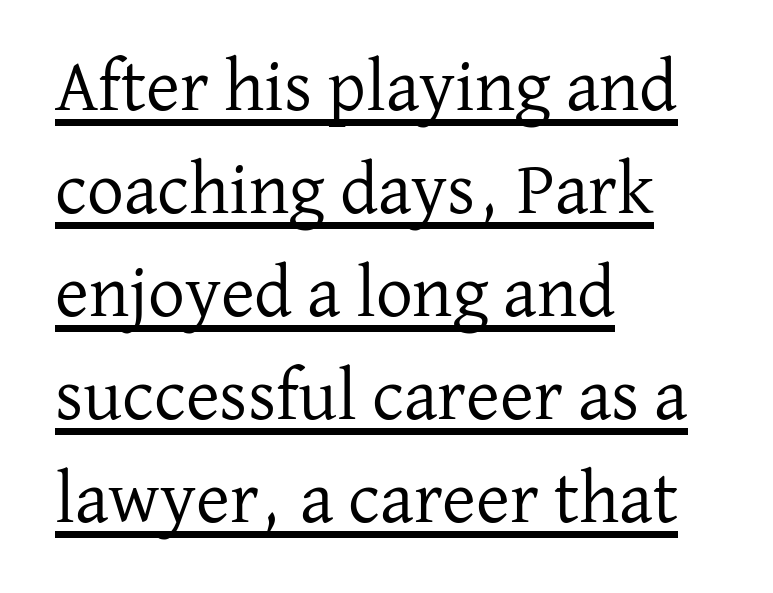
{"serif": "yes", "italic": "no", "bold": "no", "weight": "regular", "width": "normal", "stroke_contrast": "low", "x_height": "medium", "monospaced": "no", "underline": "yes", "align": "left", "line_spacing": "normal", "line_spacing_ratio": 1.41, "letter_spacing": "normal", "letter_spacing_em": 0.0, "glyph_px": 73}
